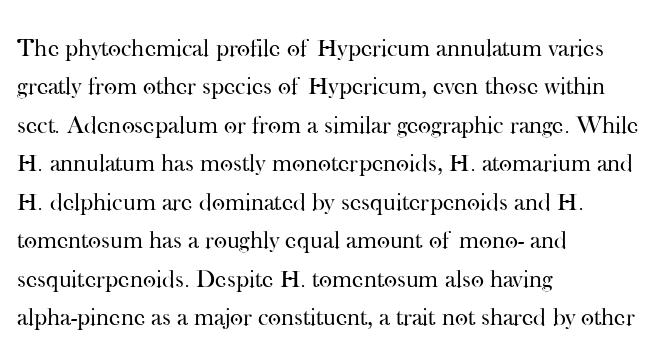
The image shows 25 px text type, upright; set left-aligned, normal line spacing (1.54x), normal letter spacing, not underlined.
